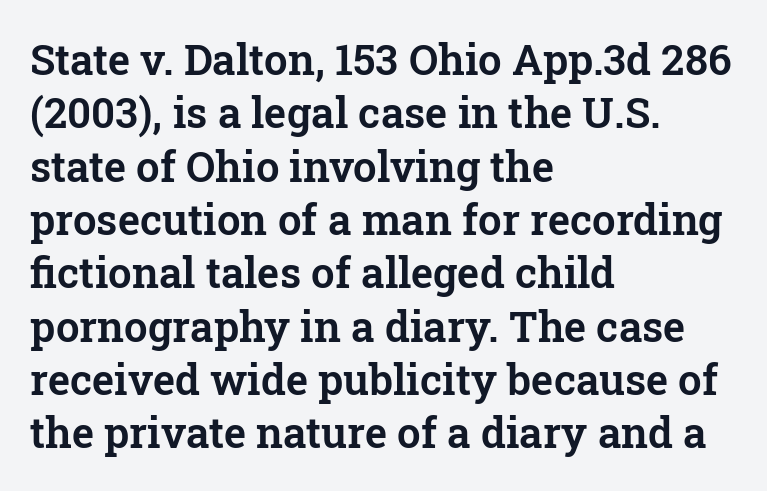
Which margin do the lines hug? The left one — the right edge is uneven. Honestly, there is no underline to notice here at all. The font family rendered here belongs to the serif group. Regarding leading, the lines here are spaced in the standard way. Is this a fixed-width face? No — the glyphs have proportional, varying widths. No extra tracking has been applied to these lines.
